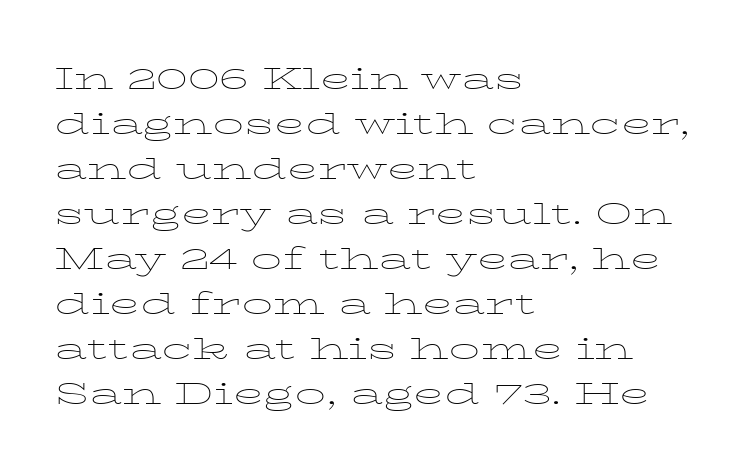
The image shows 31 px thin, wide serif type, upright; set left-aligned, normal line spacing (1.45x), normal letter spacing, not underlined; low stroke contrast and a medium x-height.
